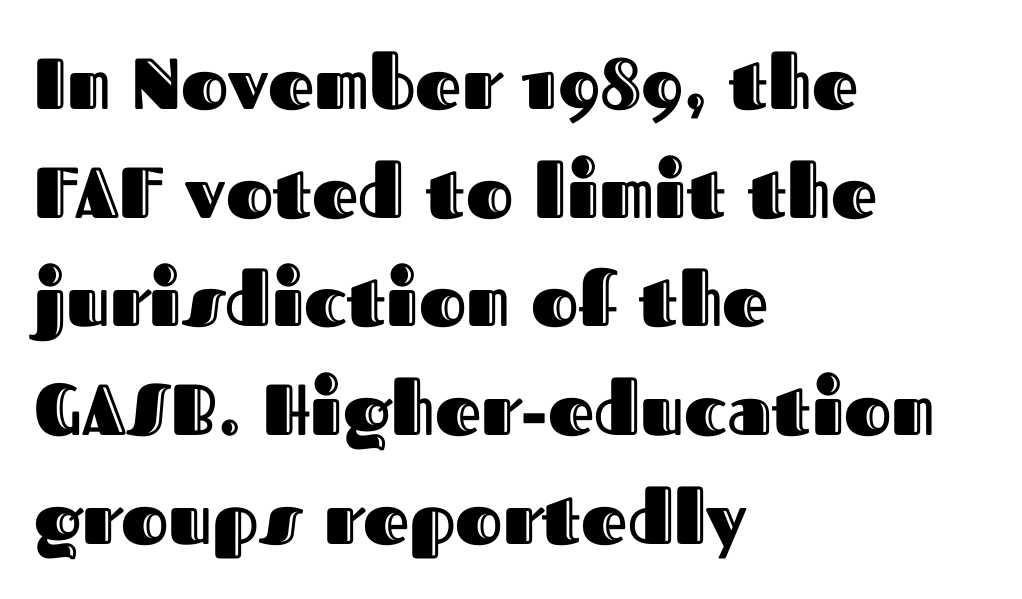
The image shows 72 px text type, upright; set left-aligned, normal line spacing (1.51x), normal letter spacing, not underlined; a medium x-height.
